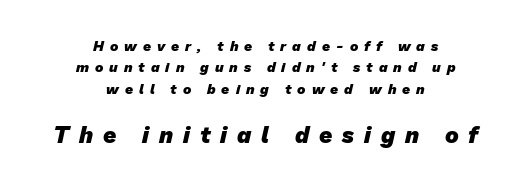
The image shows 23 px bold type; set centered, normal line spacing (1.53x), unusually wide letter spacing (+0.43 em), not underlined; the second (bottom) block is 1.64x larger.
